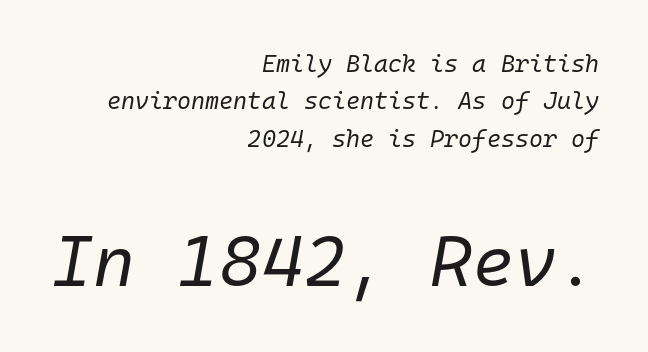
{"italic": "yes", "lean": "right", "slant_degrees": 10, "bold": "no", "weight": "regular", "width": "normal", "stroke_contrast": "low", "x_height": "medium", "monospaced": "yes", "underline": "no", "align": "right", "line_spacing": "normal", "line_spacing_ratio": 1.56, "letter_spacing": "normal", "letter_spacing_em": 0.0, "larger_block": "second", "size_ratio": 3.0, "glyph_px": 72}
